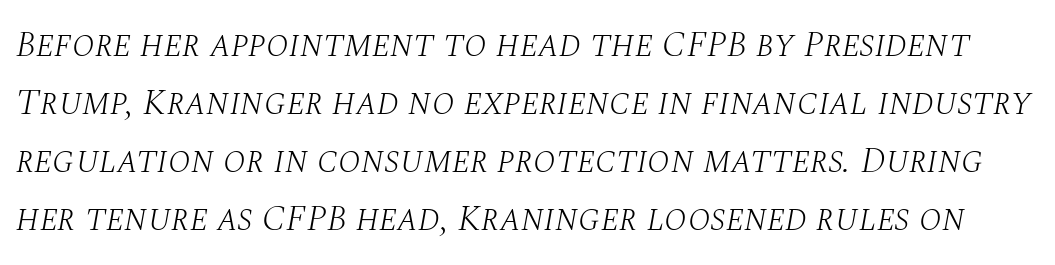
Q: Is the text bold? A: No.
Q: Is the text italic (slanted)? A: Yes, it leans right by about 10 degrees.
Q: Is the typeface a serif or a sans-serif typeface? A: Serif.
Q: Is the text underlined? A: No.
Q: Is the spacing between letters normal or unusually wide? A: Normal.
Q: Is the spacing between lines tight, normal or loose? A: Normal.
Q: Width (condensed, normal, or wide)? A: Normal.
Q: Stroke contrast? A: Medium.
Q: x-height? A: Large.
Q: Monospaced? A: No.
